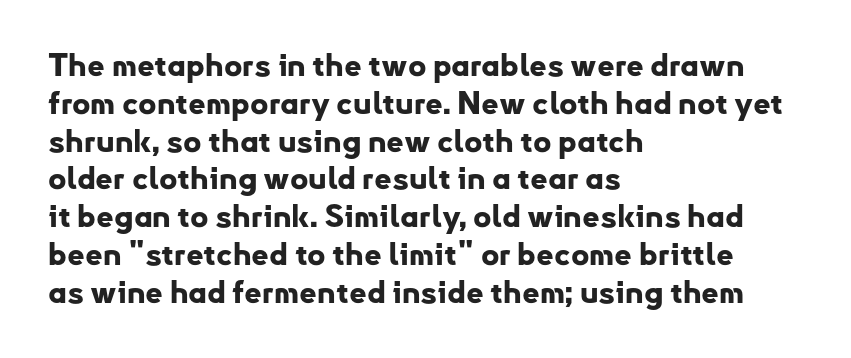
{"serif": "no", "italic": "no", "bold": "yes", "weight": "bold", "width": "normal", "stroke_contrast": "low", "x_height": "small", "monospaced": "no", "underline": "no", "align": "left", "line_spacing_ratio": 1.22, "letter_spacing": "normal", "letter_spacing_em": 0.0, "glyph_px": 31}
